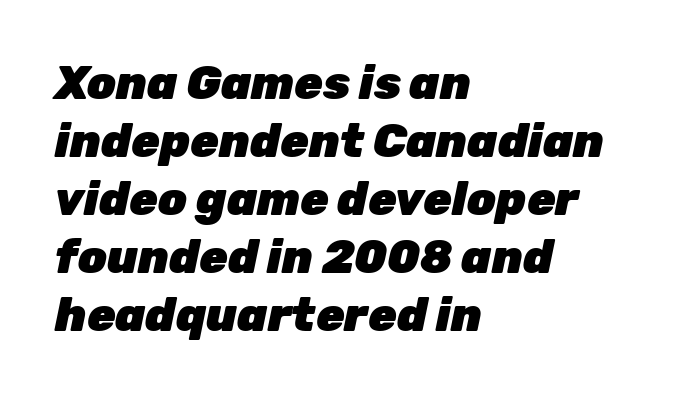
{"italic": "yes", "lean": "right", "slant_degrees": 12, "bold": "yes", "weight": "heavy", "width": "normal", "stroke_contrast": "low", "x_height": "medium", "monospaced": "no", "underline": "no", "align": "left", "line_spacing": "normal", "line_spacing_ratio": 1.26, "letter_spacing": "normal", "letter_spacing_em": 0.0, "glyph_px": 46}
